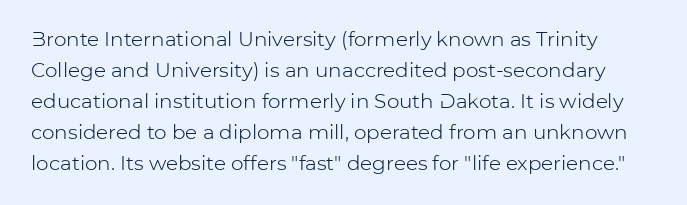
Q: Is the text bold? A: No.
Q: Is the text italic (slanted)? A: No, it is upright.
Q: Is the text underlined? A: No.
Q: Is the spacing between letters normal or unusually wide? A: Normal.
Q: Is the spacing between lines tight, normal or loose? A: Normal.
